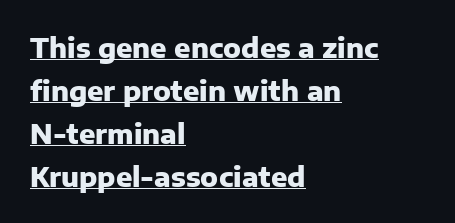
Q: Is the text bold? A: Yes.
Q: Is the text italic (slanted)? A: No, it is upright.
Q: Is the text underlined? A: Yes.
Q: How is the paragraph aligned? A: Left-aligned.
Q: Is the spacing between letters normal or unusually wide? A: Normal.
Q: Is the spacing between lines tight, normal or loose? A: Normal.
